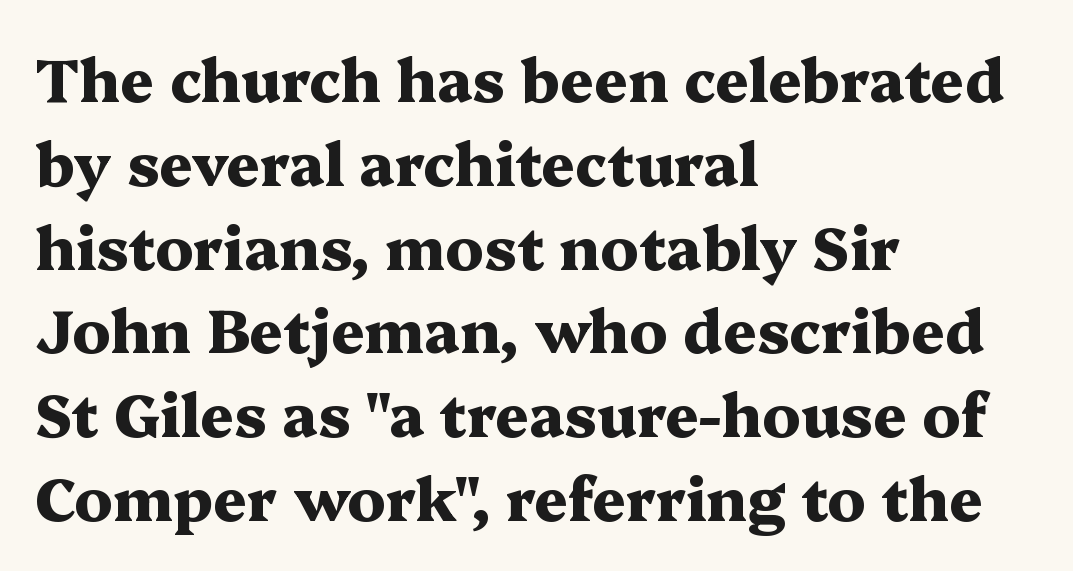
Q: Is the text bold? A: Yes.
Q: Is the text italic (slanted)? A: No, it is upright.
Q: Is the typeface a serif or a sans-serif typeface? A: Serif.
Q: Is the text underlined? A: No.
Q: How is the paragraph aligned? A: Left-aligned.
Q: Is the spacing between letters normal or unusually wide? A: Normal.
Q: Is the spacing between lines tight, normal or loose? A: Normal.
Q: Width (condensed, normal, or wide)? A: Wide.
Q: Stroke contrast? A: Medium.
Q: x-height? A: Medium.
Q: Monospaced? A: No.
